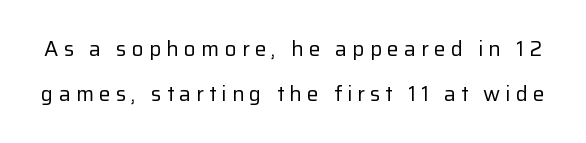
These lines stand farther apart than default settings would place them. Observe the wide spacing: letters keep a clear distance from each other. Stroke mass is kept to a normal reading level or below. Style check: upright. Plain, unruled lines of type.
